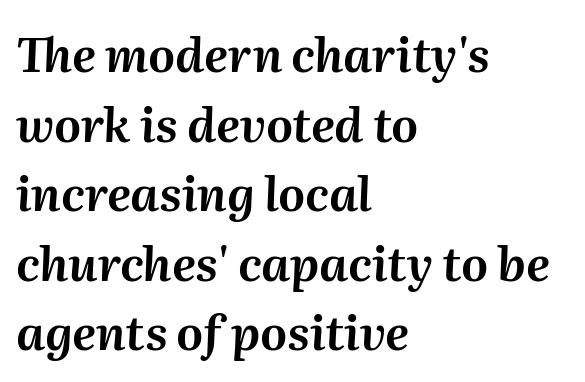
The image shows 47 px text type, italic (leaning right); set left-aligned, normal line spacing (1.48x), normal letter spacing, not underlined; medium stroke contrast and a medium x-height.
